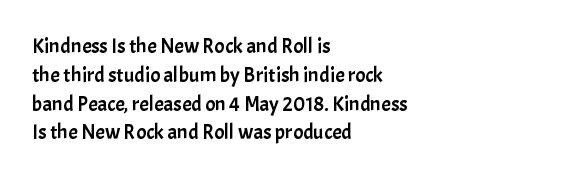
{"italic": "no", "underline": "no", "align": "left", "line_spacing": "normal", "line_spacing_ratio": 1.37, "letter_spacing": "normal", "letter_spacing_em": 0.0, "glyph_px": 21}
